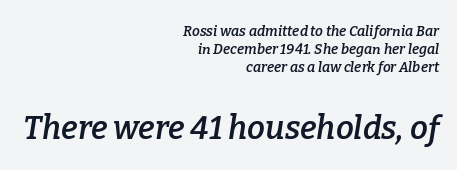
{"serif": "yes", "italic": "yes", "lean": "right", "slant_degrees": 9, "bold": "semi", "weight": "semibold", "width": "normal", "stroke_contrast": "low", "x_height": "medium", "monospaced": "no", "underline": "no", "align": "right", "line_spacing": "normal", "line_spacing_ratio": 1.29, "letter_spacing": "normal", "letter_spacing_em": 0.0, "larger_block": "second", "size_ratio": 2.29, "glyph_px": 32}
